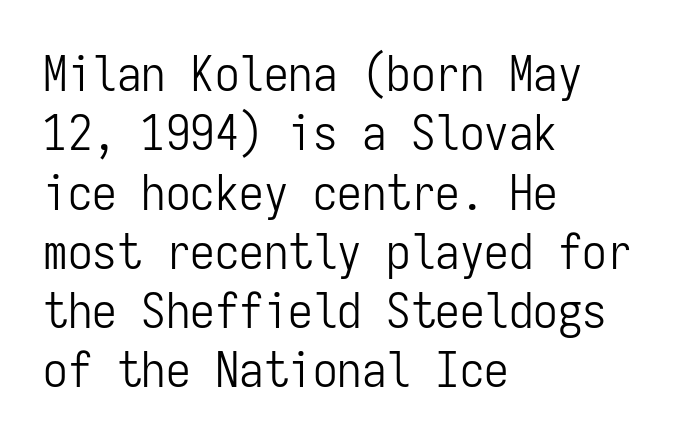
{"serif": "no", "italic": "no", "bold": "no", "weight": "light", "width": "condensed", "stroke_contrast": "low", "x_height": "medium", "monospaced": "yes", "underline": "no", "align": "left", "line_spacing_ratio": 1.21, "letter_spacing": "normal", "letter_spacing_em": 0.0, "glyph_px": 49}
